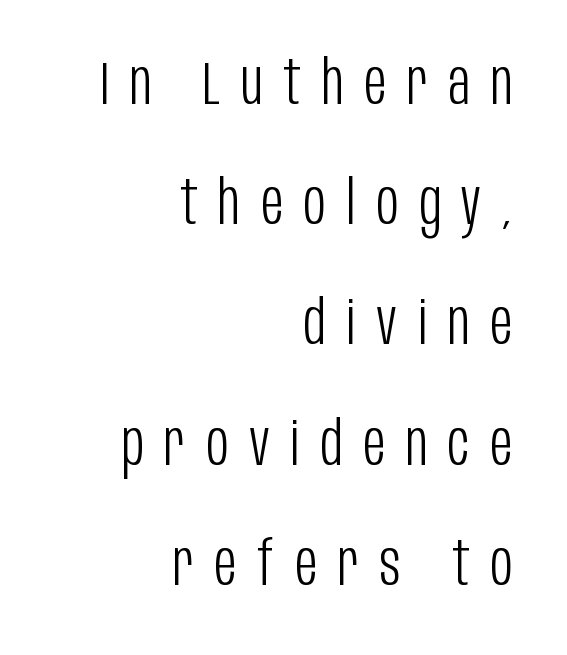
Q: Is the text bold? A: No.
Q: Is the text italic (slanted)? A: No, it is upright.
Q: Is the typeface a serif or a sans-serif typeface? A: Sans-serif.
Q: Is the text underlined? A: No.
Q: How is the paragraph aligned? A: Right-aligned.
Q: Is the spacing between letters normal or unusually wide? A: Unusually wide.
Q: Is the spacing between lines tight, normal or loose? A: Loose.
Q: Width (condensed, normal, or wide)? A: Condensed.
Q: Stroke contrast? A: Low.
Q: x-height? A: Large.
Q: Monospaced? A: No.
